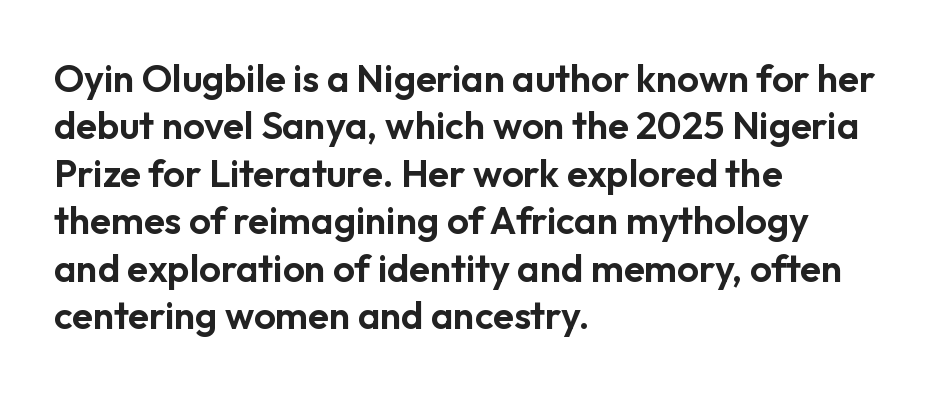
{"serif": "no", "italic": "no", "width": "normal", "stroke_contrast": "low", "x_height": "medium", "monospaced": "no", "underline": "no", "align": "left", "line_spacing": "normal", "line_spacing_ratio": 1.25, "letter_spacing": "normal", "letter_spacing_em": 0.0, "glyph_px": 38}
